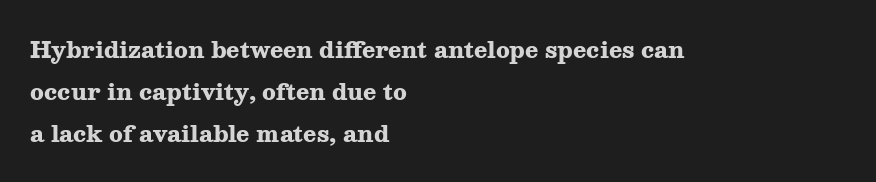
A typesetter would call this zero additional tracking. The lettering holds an erect, upright posture throughout. Underline: absent. How heavy is the stroke? Heavy — this is a bold. Does the copy run flush right? No — it runs flush left.
